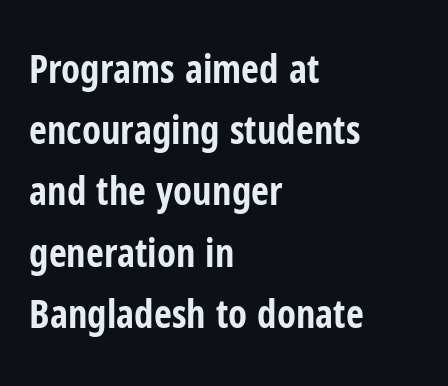
{"serif": "no", "italic": "no", "bold": "yes", "weight": "bold", "width": "condensed", "stroke_contrast": "low", "x_height": "medium", "monospaced": "no", "underline": "no", "align": "left", "line_spacing": "normal", "line_spacing_ratio": 1.57, "letter_spacing": "normal", "letter_spacing_em": 0.0, "glyph_px": 39}
